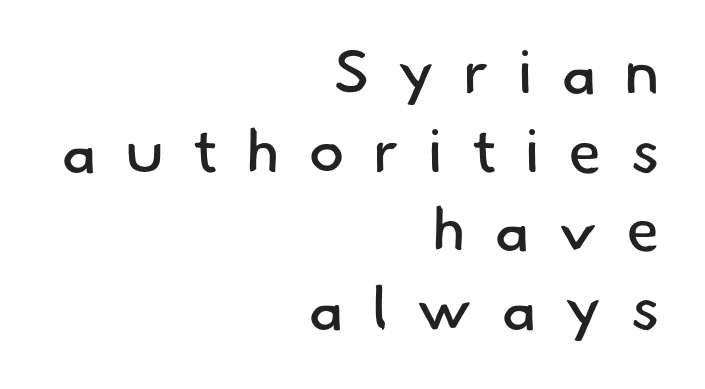
A clean baseline with only descenders dipping below it. Inter-character spacing is expanded well beyond the font's built-in metrics. This sample has the flowing, uneven cadence of proportional lettering. All the whitespace from short lines collects on the left. Ink coverage per letter is moderate at most.
